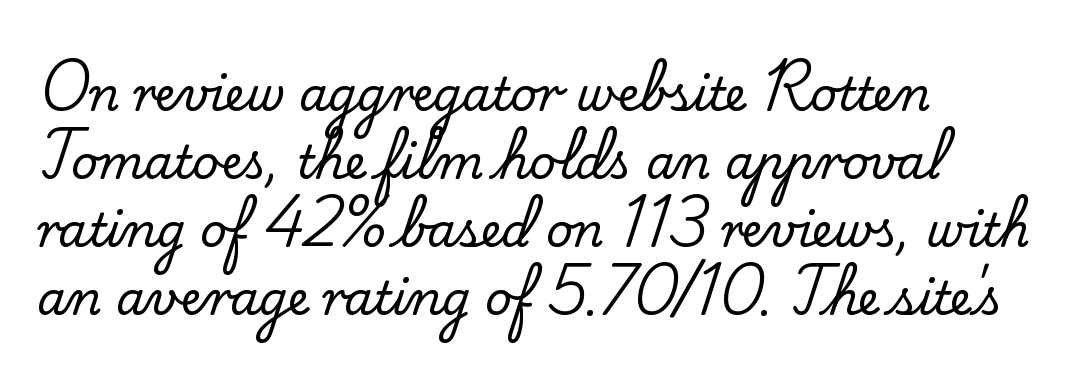
{"serif": "yes", "width": "normal", "stroke_contrast": "low", "x_height": "small", "monospaced": "no", "underline": "no", "align": "left", "line_spacing": "normal", "line_spacing_ratio": 1.48, "letter_spacing": "normal", "letter_spacing_em": 0.0, "glyph_px": 46}
